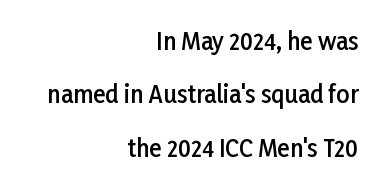
How heavy is the stroke? Medium-heavy — a semibold, shy of bold. Anything drawn beneath the words? Only blank space. Default kerning and tracking; the words read as compact shapes. The lettering stays uniformly vertical, giving the passage a roman look.
